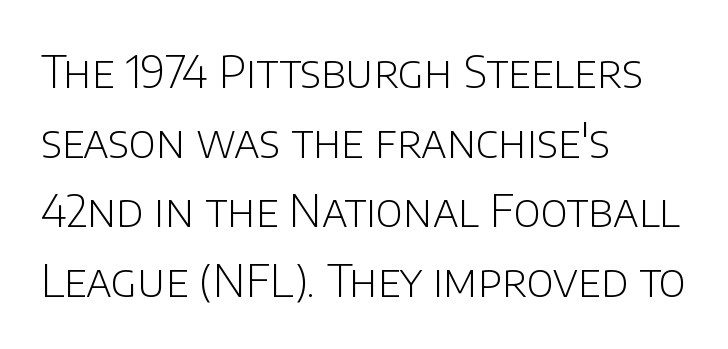
{"serif": "no", "italic": "no", "bold": "no", "weight": "light", "width": "normal", "stroke_contrast": "low", "x_height": "large", "monospaced": "no", "underline": "no", "align": "left", "line_spacing": "normal", "line_spacing_ratio": 1.55, "letter_spacing": "normal", "letter_spacing_em": 0.0, "glyph_px": 45}
